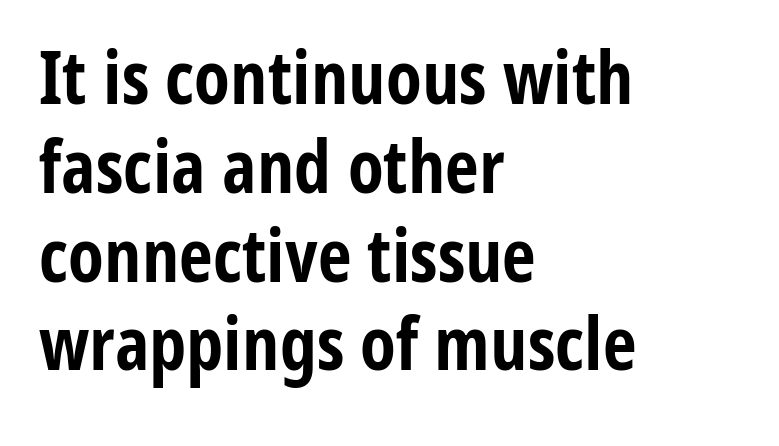
Typesetter's note: full bold, strokes at maximum text heaviness. Descenders are the only things crossing below the line. No extra tracking has been applied to these lines. Do the characters align in a grid? No, the font is proportional. Note: no serifs on the glyphs.
